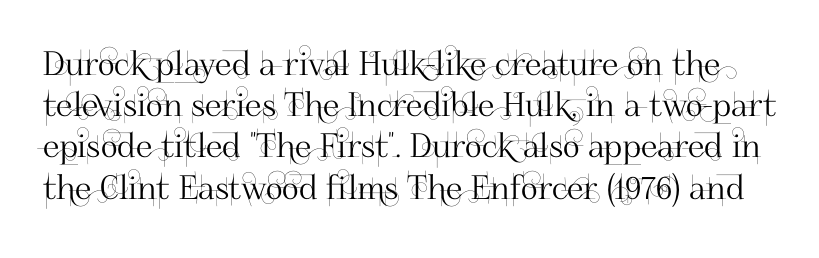
{"serif": "no", "italic": "no", "width": "normal", "stroke_contrast": "high", "x_height": "small", "monospaced": "no", "underline": "no", "line_spacing": "normal", "line_spacing_ratio": 1.25, "letter_spacing": "normal", "letter_spacing_em": 0.0, "glyph_px": 33}
